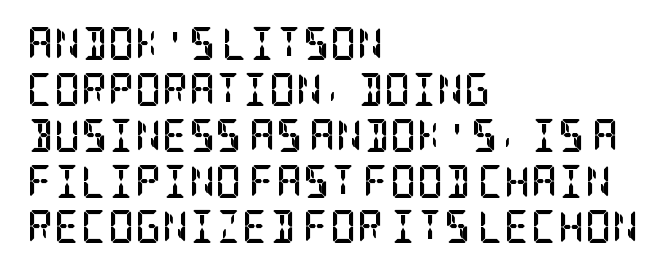
How are the letters spaced? Ordinarily, with no added tracking. Unlike a clean sans, this face finishes its strokes with serifs. Each row of text sits above clean, open space. Every stem runs plumb, perpendicular to the baseline. Visually the block forms a straight wall on the left and a jagged coastline on the right. The strokes are fattened all the way to bold.
